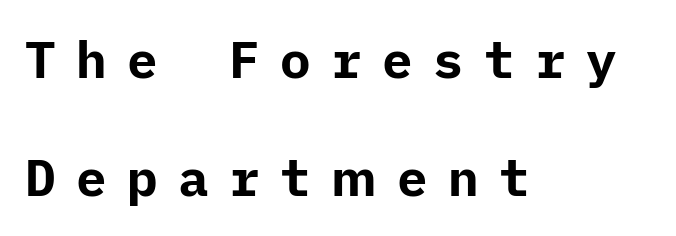
Underline: absent. The letters carry no serifs — their stems end cleanly without finishing strokes. Baseline-to-baseline distance is far greater than the letter height. The lettering stays uniformly vertical, giving the passage a roman look.
